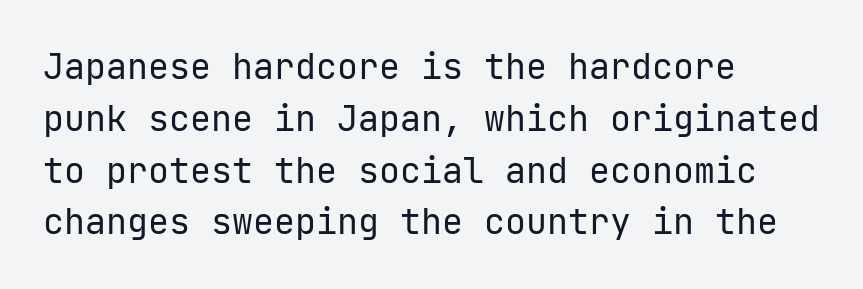
Q: Is the text bold? A: No.
Q: Is the text italic (slanted)? A: No, it is upright.
Q: Is the typeface a serif or a sans-serif typeface? A: Sans-serif.
Q: Is the text underlined? A: No.
Q: How is the paragraph aligned? A: Left-aligned.
Q: Is the spacing between letters normal or unusually wide? A: Normal.
Q: Is the spacing between lines tight, normal or loose? A: Normal.
Q: Width (condensed, normal, or wide)? A: Normal.
Q: Stroke contrast? A: Low.
Q: x-height? A: Medium.
